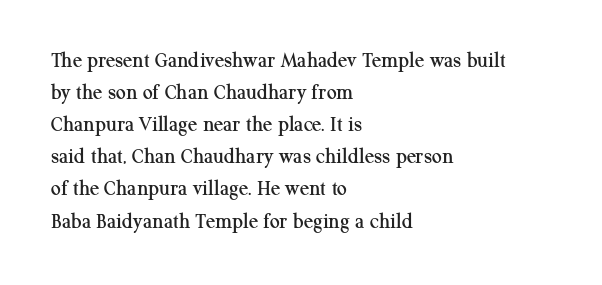
The image shows 22 px text type, upright; set left-aligned, normal line spacing (1.46x), normal letter spacing, not underlined.
